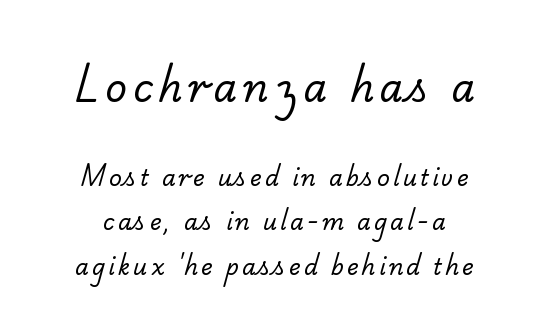
The weight tops out at a normal text grade. In terms of leading, this rendering errs on the spacious side. The face used here is proportionally spaced, like ordinary book or web type.
